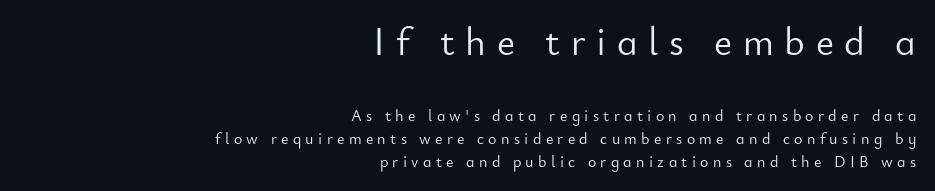
The image shows 39 px light sans-serif type, upright; set right-aligned, normal line spacing (1.43x), unusually wide letter spacing (+0.27 em), not underlined; the first (top) block is 2.44x larger; low stroke contrast and a small x-height.
